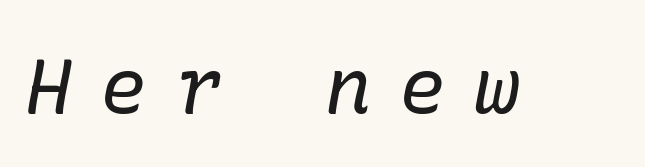
The font's italic variant was chosen for this text. Unmarked baselines from the first word to the last. The characters are drawn with everyday or finer stroke widths. The gaps between neighbouring characters are conspicuously large.
